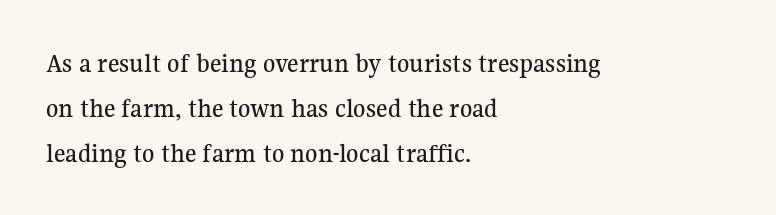
Q: Is the text italic (slanted)? A: No, it is upright.
Q: Is the typeface a serif or a sans-serif typeface? A: Serif.
Q: Is the text underlined? A: No.
Q: How is the paragraph aligned? A: Left-aligned.
Q: Is the spacing between letters normal or unusually wide? A: Normal.
Q: Is the spacing between lines tight, normal or loose? A: Normal.
Q: Width (condensed, normal, or wide)? A: Normal.
Q: Stroke contrast? A: Medium.
Q: x-height? A: Medium.
Q: Monospaced? A: No.
